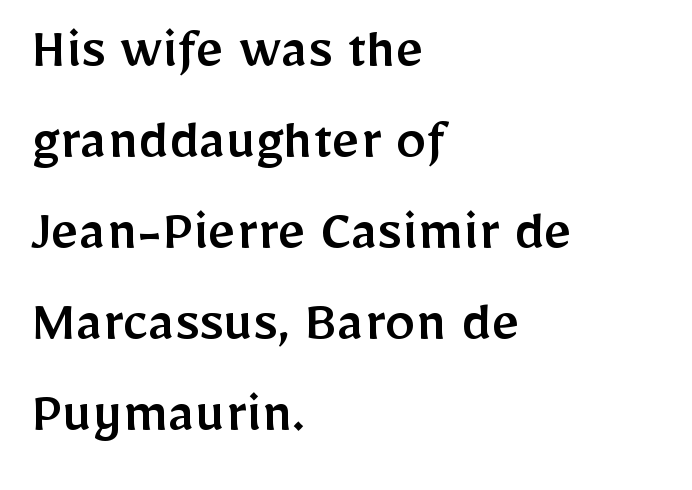
To sum up the face: it is a sans, with no serifs. The typography opts for an upright posture over an oblique one. Spacing verdict: proportional, widths tailored to each character. Line spacing here is normal.
